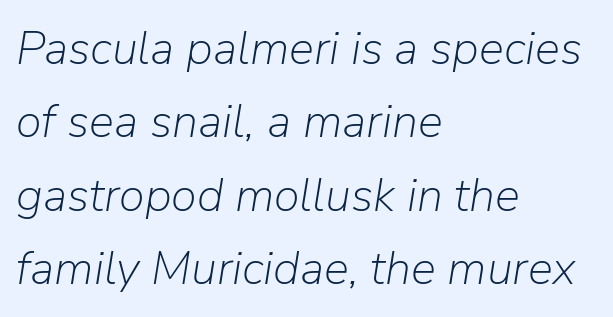
Each line starts at the same left margin while the right side varies. The letterforms sit shoulder to shoulder at normal distance. This is oblique type, the kind used for emphasis or titles. Nothing heavy about these letters — not bold at all. Each letter keeps its own natural width here, so spacing adapts to shape.
